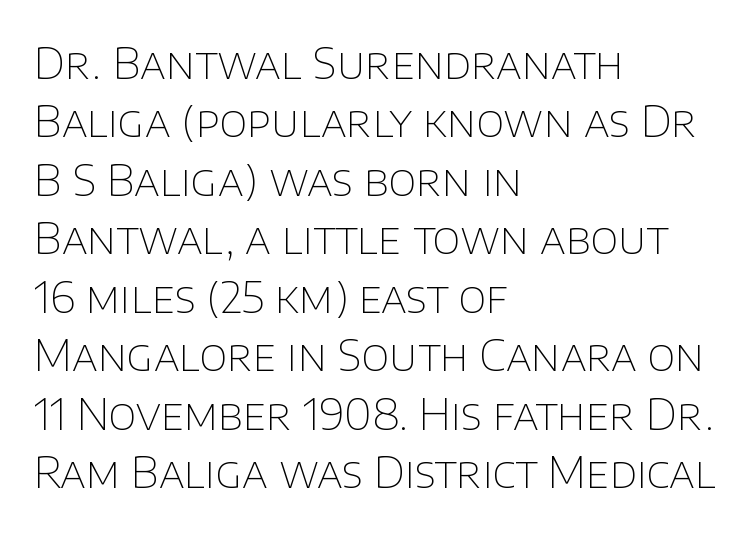
{"serif": "no", "italic": "no", "bold": "no", "weight": "thin", "width": "normal", "stroke_contrast": "low", "x_height": "large", "monospaced": "no", "underline": "no", "align": "left", "line_spacing": "normal", "line_spacing_ratio": 1.36, "letter_spacing": "normal", "letter_spacing_em": 0.0, "glyph_px": 43}
